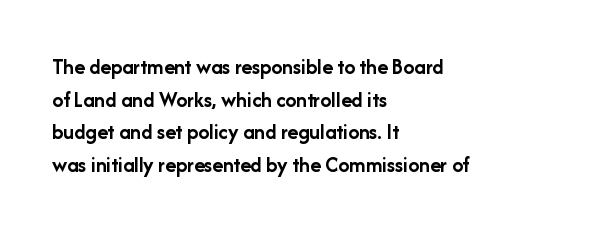
Q: Is the text bold? A: Yes.
Q: Is the text italic (slanted)? A: No, it is upright.
Q: Is the text underlined? A: No.
Q: How is the paragraph aligned? A: Left-aligned.
Q: Is the spacing between letters normal or unusually wide? A: Normal.
Q: Is the spacing between lines tight, normal or loose? A: Normal.
